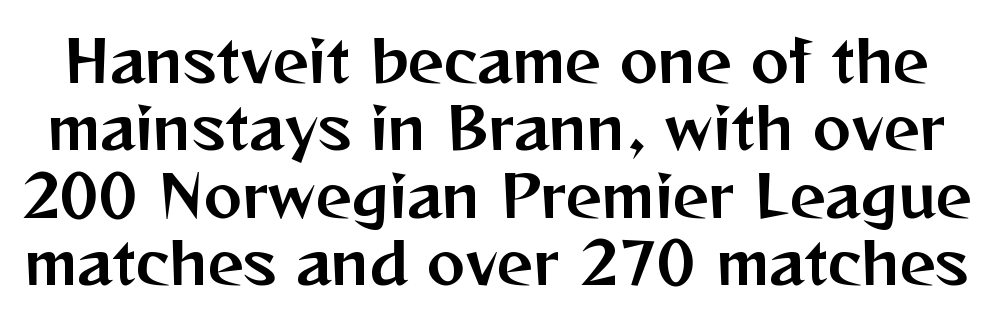
{"serif": "no", "italic": "no", "width": "normal", "stroke_contrast": "medium", "x_height": "medium", "monospaced": "no", "underline": "no", "line_spacing_ratio": 1.18, "letter_spacing": "normal", "letter_spacing_em": 0.0, "glyph_px": 57}
